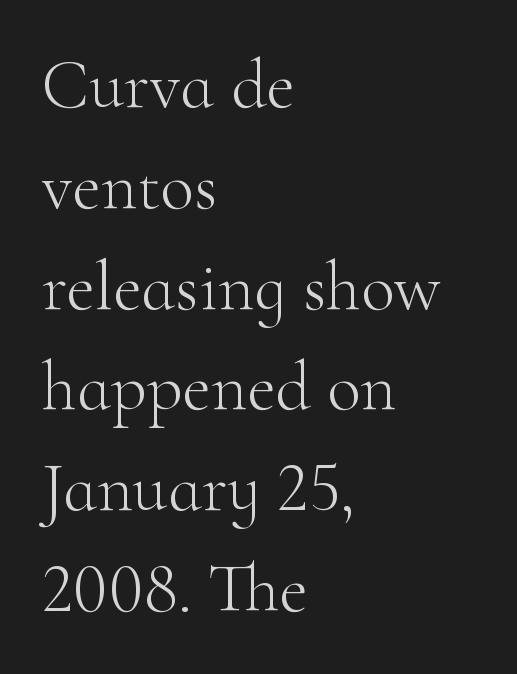
The image shows 70 px light serif type, upright; set left-aligned, normal line spacing (1.44x), normal letter spacing, not underlined; high stroke contrast and a small x-height.
